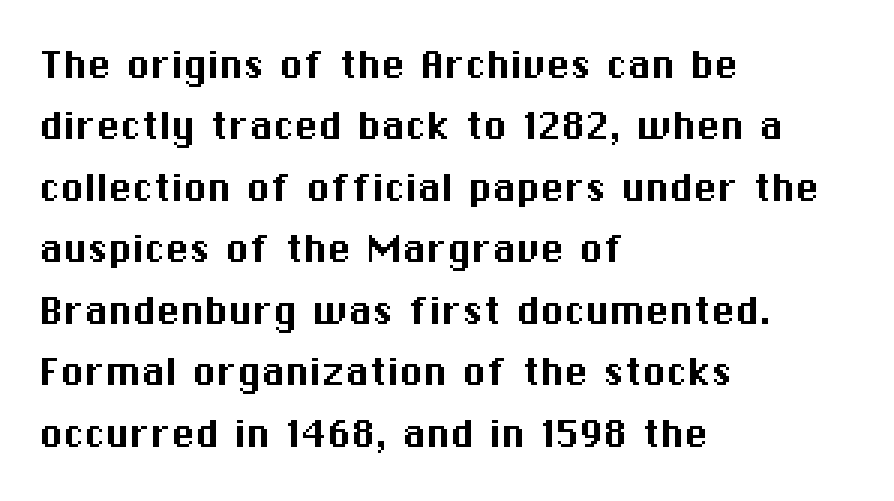
Q: Is the text italic (slanted)? A: No, it is upright.
Q: Is the typeface a serif or a sans-serif typeface? A: Sans-serif.
Q: Is the text underlined? A: No.
Q: How is the paragraph aligned? A: Left-aligned.
Q: Is the spacing between letters normal or unusually wide? A: Normal.
Q: Is the spacing between lines tight, normal or loose? A: Normal.
Q: Width (condensed, normal, or wide)? A: Normal.
Q: Stroke contrast? A: Medium.
Q: x-height? A: Medium.
Q: Monospaced? A: No.
